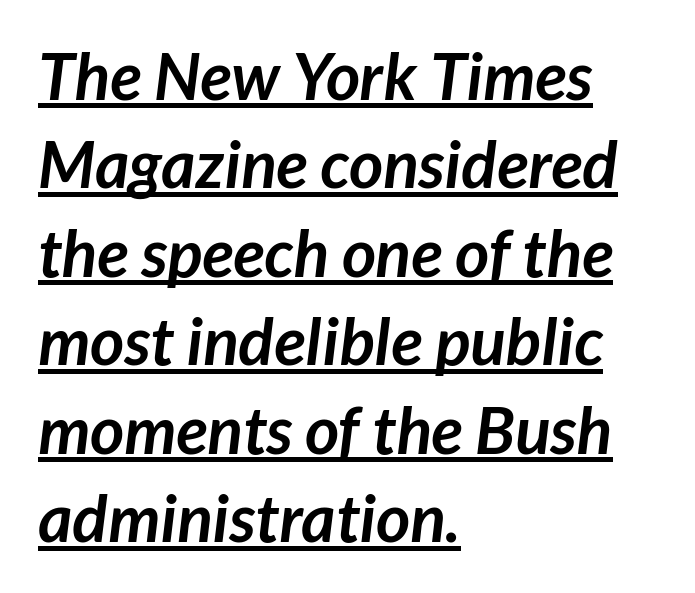
Q: Is the text bold? A: Yes.
Q: Is the typeface a serif or a sans-serif typeface? A: Sans-serif.
Q: Is the text underlined? A: Yes.
Q: How is the paragraph aligned? A: Left-aligned.
Q: Is the spacing between letters normal or unusually wide? A: Normal.
Q: Is the spacing between lines tight, normal or loose? A: Normal.
Q: Width (condensed, normal, or wide)? A: Normal.
Q: Stroke contrast? A: Low.
Q: x-height? A: Medium.
Q: Monospaced? A: No.
